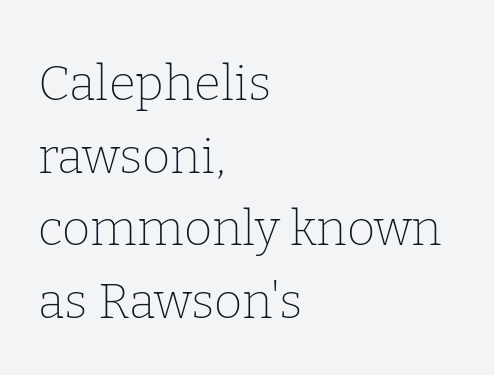
Q: Is the text bold? A: No.
Q: Is the text italic (slanted)? A: No, it is upright.
Q: Is the typeface a serif or a sans-serif typeface? A: Serif.
Q: Is the text underlined? A: No.
Q: How is the paragraph aligned? A: Left-aligned.
Q: Is the spacing between letters normal or unusually wide? A: Normal.
Q: Is the spacing between lines tight, normal or loose? A: Normal.
Q: Width (condensed, normal, or wide)? A: Normal.
Q: Stroke contrast? A: Low.
Q: x-height? A: Medium.
Q: Monospaced? A: No.
